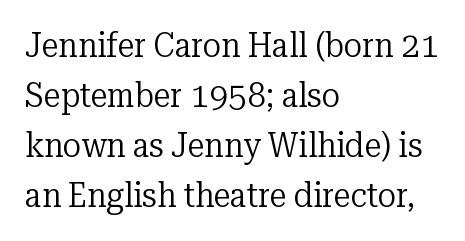
The image shows 34 px regular-weight serif type, upright; set left-aligned, normal line spacing (1.47x), normal letter spacing, not underlined; low stroke contrast and a medium x-height.
